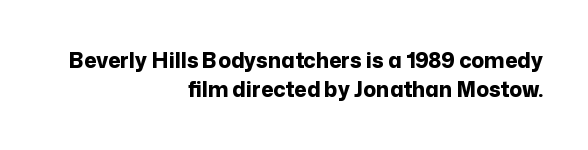
A typesetter would call this leading conventional body-copy spacing. Honestly, there is no underline to notice here at all. This is heavy type, rendered in bold. The passage shown has conventional tracking throughout. Do the letters lean? They stand straight. The lines in this sample share a right terminus and differ only in where they begin.
